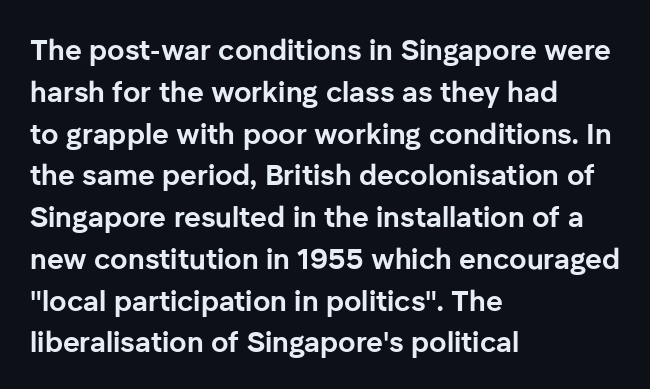
The image shows 29 px bold sans-serif type, upright; set left-aligned, normal line spacing (1.44x), normal letter spacing, not underlined; low stroke contrast and a medium x-height.
